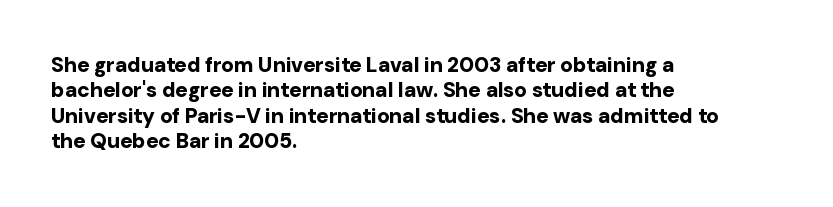
Q: Is the text bold? A: Yes.
Q: Is the text italic (slanted)? A: No, it is upright.
Q: Is the text underlined? A: No.
Q: How is the paragraph aligned? A: Left-aligned.
Q: Is the spacing between letters normal or unusually wide? A: Normal.
